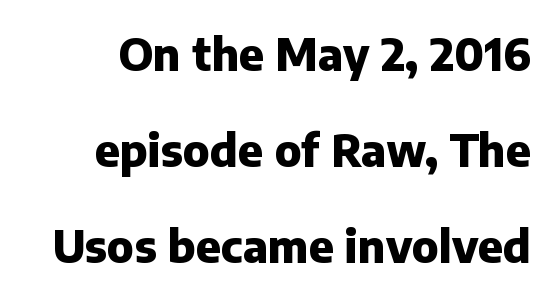
{"serif": "no", "italic": "no", "bold": "yes", "weight": "heavy", "width": "normal", "stroke_contrast": "low", "x_height": "medium", "monospaced": "no", "underline": "no", "line_spacing": "loose", "line_spacing_ratio": 2.18, "letter_spacing": "normal", "letter_spacing_em": 0.0, "glyph_px": 44}
